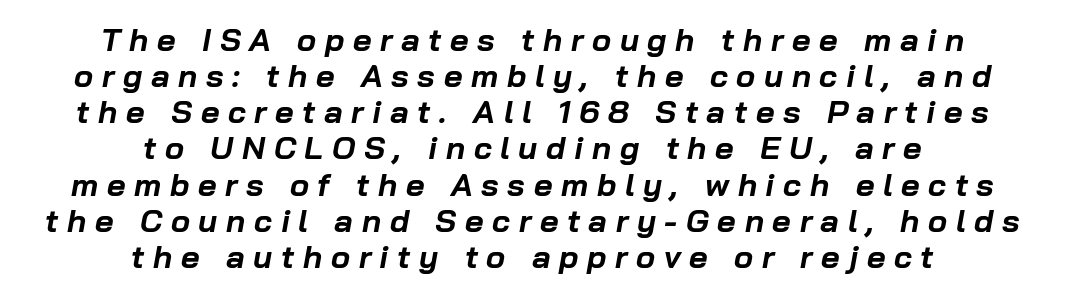
{"italic": "yes", "lean": "right", "slant_degrees": 10, "bold": "yes", "weight": "bold", "width": "normal", "stroke_contrast": "low", "x_height": "medium", "monospaced": "no", "underline": "no", "align": "center", "line_spacing": "tight", "line_spacing_ratio": 1.13, "letter_spacing": "wide", "letter_spacing_em": 0.27, "glyph_px": 32}
